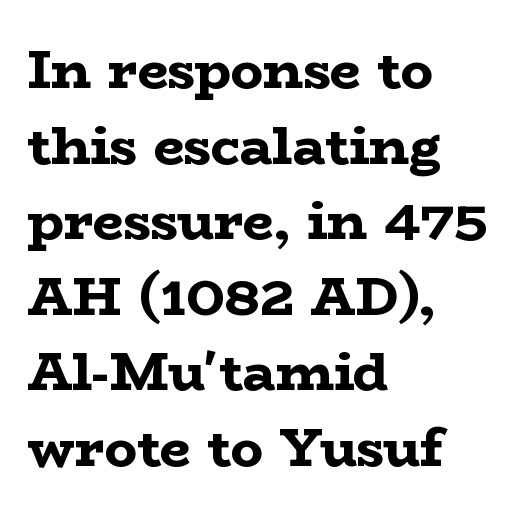
Left-aligned paragraph, ragged on the right. Font category for this specimen: serif. Do the characters align in a grid? No, the font is proportional. Beneath every word, the page is bare. Posture: straight, roman, zero tilt. Honestly, the letter spacing is just normal — you wouldn't notice it.
